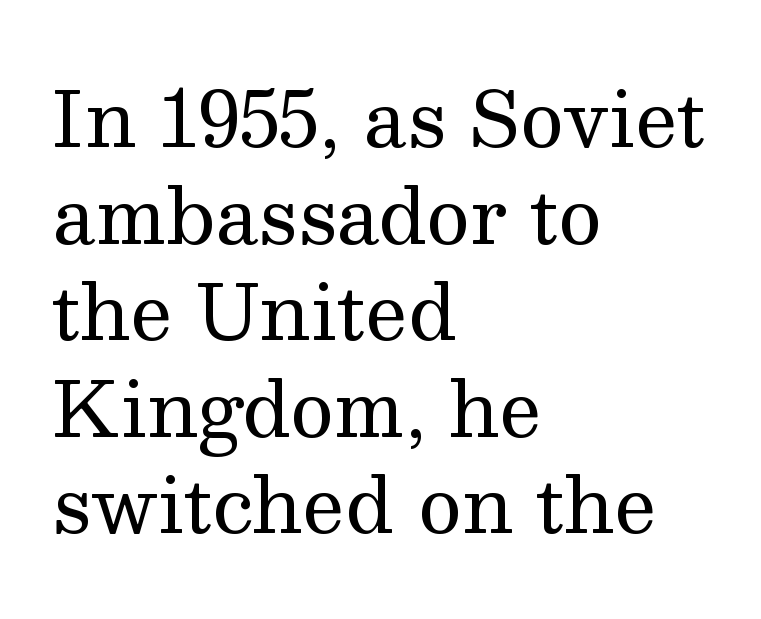
The image shows 76 px regular-weight serif type, upright; set left-aligned, normal line spacing (1.27x), normal letter spacing, not underlined; medium stroke contrast and a medium x-height.
